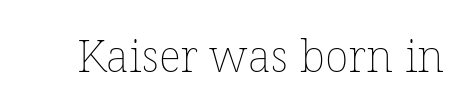
{"italic": "no", "bold": "no", "weight": "thin", "width": "normal", "stroke_contrast": "low", "x_height": "medium", "monospaced": "no", "underline": "no", "letter_spacing": "normal", "letter_spacing_em": 0.0, "glyph_px": 44}
